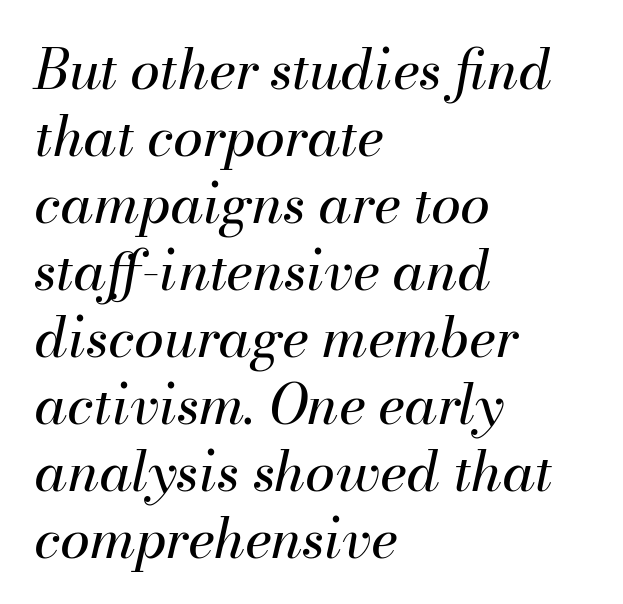
The text carries the slant typical of an italic or oblique font. This sample has the flowing, uneven cadence of proportional lettering. In CSS terms this would be text-align: left. The tracking reads as untouched default to a designer's eye. The font sits on the lighter half of the weight spectrum, regular included. Any mark beneath the type? The region is blank.
